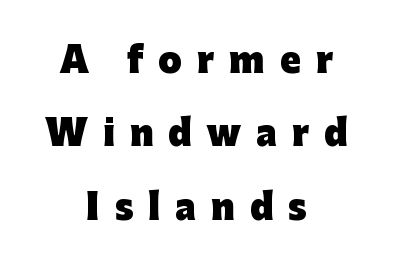
The rag falls on both sides of this text block equally. The rendering inserts visible extra space after every character. You can tell from the bare stems that sans-serif type was used. In terms of leading, this rendering errs on the spacious side.
